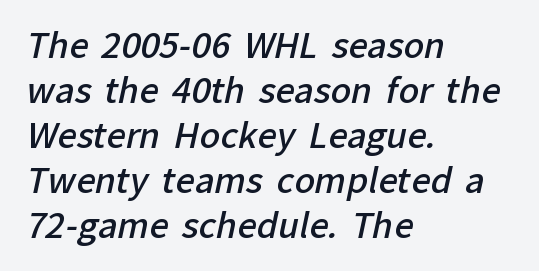
Q: Is the text bold? A: Semi-bold.
Q: Is the typeface a serif or a sans-serif typeface? A: Sans-serif.
Q: Is the text underlined? A: No.
Q: How is the paragraph aligned? A: Left-aligned.
Q: Is the spacing between letters normal or unusually wide? A: Normal.
Q: Is the spacing between lines tight, normal or loose? A: Normal.
Q: Width (condensed, normal, or wide)? A: Normal.
Q: Stroke contrast? A: Low.
Q: x-height? A: Medium.
Q: Monospaced? A: No.
